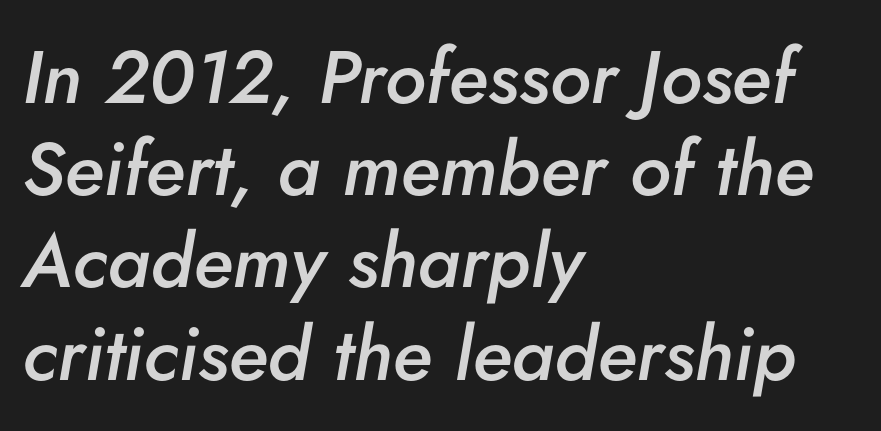
The lines in this sample share a left origin and differ only in where they stop. The area under the type is left untouched. The letters sit at their default tracking, neither squeezed nor spread. The rendering uses a semibold face; strokes are thickened but not to full bold.
